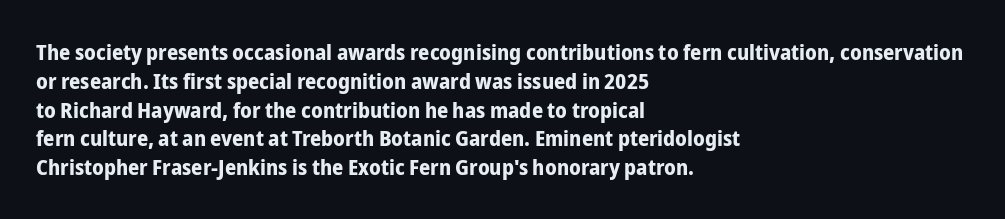
{"italic": "no", "bold": "yes", "underline": "no", "align": "left", "line_spacing": "normal", "line_spacing_ratio": 1.31, "letter_spacing": "normal", "letter_spacing_em": 0.0, "glyph_px": 22}
